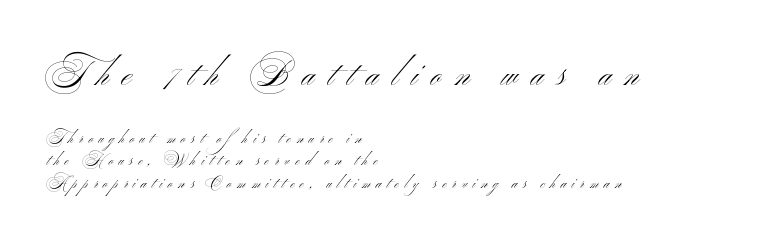
{"serif": "no", "bold": "no", "weight": "light", "width": "wide", "stroke_contrast": "medium", "x_height": "small", "monospaced": "no", "underline": "no", "align": "left", "line_spacing": "normal", "line_spacing_ratio": 1.61, "letter_spacing": "wide", "letter_spacing_em": 0.41, "larger_block": "first", "size_ratio": 2.36, "glyph_px": 33}
